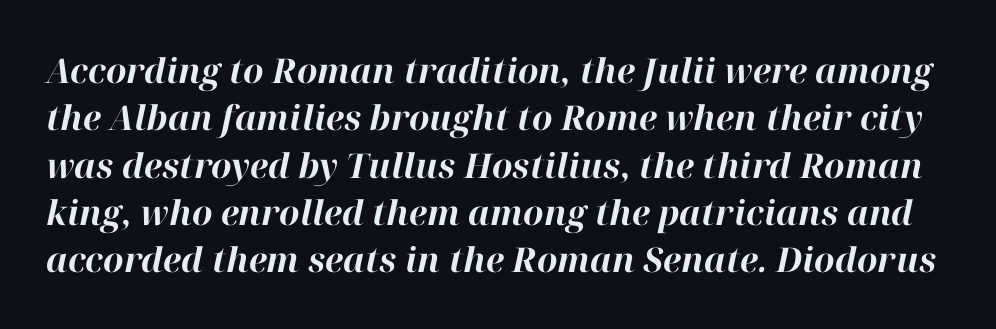
{"italic": "yes", "lean": "right", "slant_degrees": 12, "bold": "yes", "weight": "bold", "width": "normal", "stroke_contrast": "high", "x_height": "medium", "monospaced": "no", "underline": "no", "line_spacing": "normal", "line_spacing_ratio": 1.39, "letter_spacing": "normal", "letter_spacing_em": 0.0, "glyph_px": 34}
